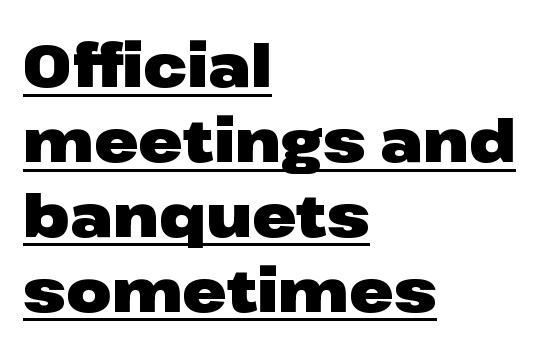
Q: Is the text bold? A: Yes.
Q: Is the text italic (slanted)? A: No, it is upright.
Q: Is the typeface a serif or a sans-serif typeface? A: Sans-serif.
Q: Is the text underlined? A: Yes.
Q: How is the paragraph aligned? A: Left-aligned.
Q: Is the spacing between letters normal or unusually wide? A: Normal.
Q: Is the spacing between lines tight, normal or loose? A: Normal.
Q: Width (condensed, normal, or wide)? A: Wide.
Q: Stroke contrast? A: Low.
Q: x-height? A: Medium.
Q: Monospaced? A: No.
